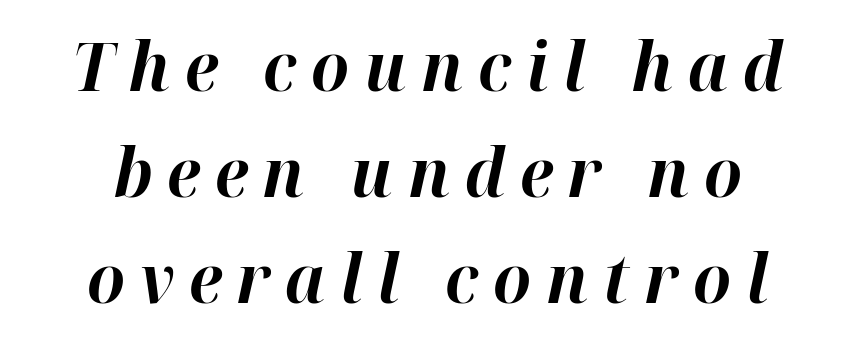
{"italic": "yes", "lean": "right", "slant_degrees": 12, "bold": "yes", "weight": "bold", "width": "normal", "stroke_contrast": "high", "x_height": "medium", "monospaced": "no", "underline": "no", "align": "center", "line_spacing": "normal", "line_spacing_ratio": 1.58, "letter_spacing": "wide", "letter_spacing_em": 0.22, "glyph_px": 67}
